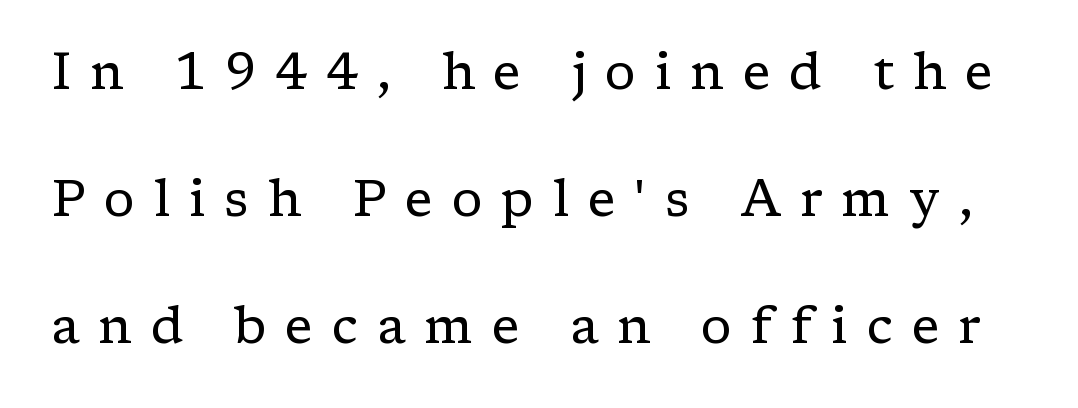
Q: Is the text bold? A: No.
Q: Is the text italic (slanted)? A: No, it is upright.
Q: Is the typeface a serif or a sans-serif typeface? A: Serif.
Q: Is the text underlined? A: No.
Q: Is the spacing between letters normal or unusually wide? A: Unusually wide.
Q: Is the spacing between lines tight, normal or loose? A: Loose.
Q: Width (condensed, normal, or wide)? A: Normal.
Q: Stroke contrast? A: Low.
Q: x-height? A: Medium.
Q: Monospaced? A: No.
